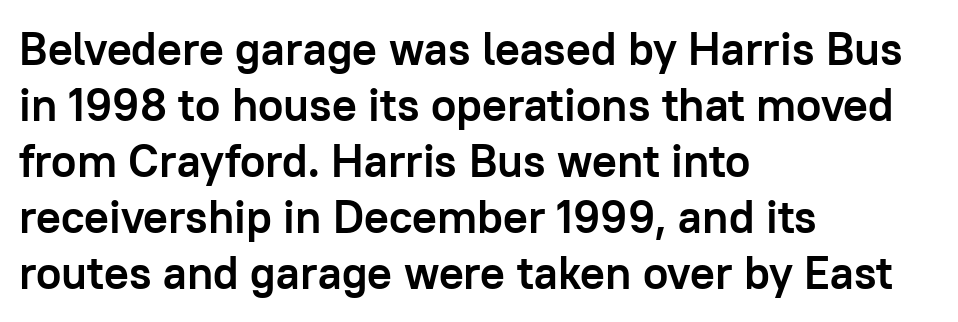
The image shows 46 px semibold sans-serif type, upright; set left-aligned, line spacing 1.22x, normal letter spacing, not underlined; low stroke contrast and a medium x-height.
